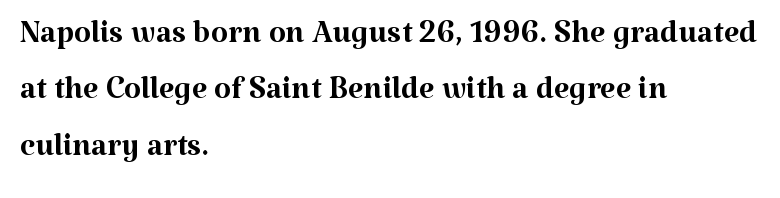
Q: Is the text bold? A: No.
Q: Is the text italic (slanted)? A: No, it is upright.
Q: Is the typeface a serif or a sans-serif typeface? A: Serif.
Q: Is the text underlined? A: No.
Q: How is the paragraph aligned? A: Left-aligned.
Q: Is the spacing between letters normal or unusually wide? A: Normal.
Q: Is the spacing between lines tight, normal or loose? A: Normal.
Q: Width (condensed, normal, or wide)? A: Normal.
Q: Stroke contrast? A: Medium.
Q: x-height? A: Medium.
Q: Monospaced? A: No.
